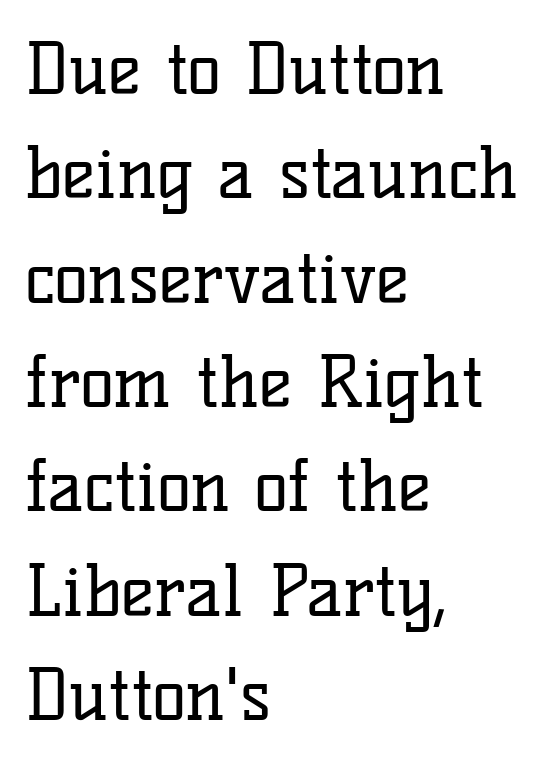
Typographically, this falls in the serif category. The baseline area is clear. A typesetter would call this leading conventional body-copy spacing. The passage shown is typed in a proportional face where columns would drift.
